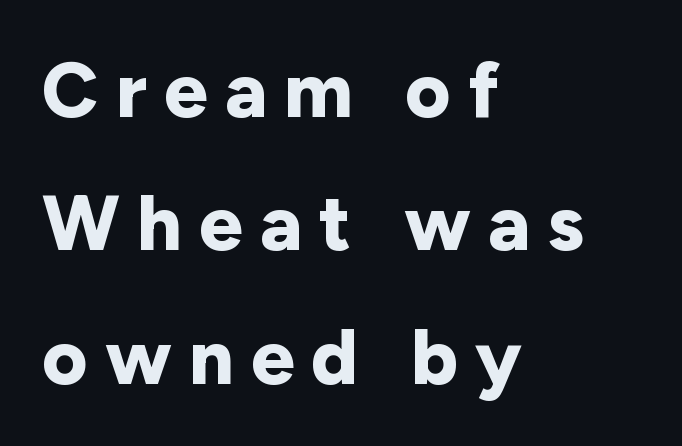
Caption: expanded tracking, letters set apart. Plain, unruled lines of type. Each letter keeps its own natural width here, so spacing adapts to shape. All the whitespace from short lines collects on the right. Every stem runs plumb, perpendicular to the baseline. Students, this is bold: see how much ink each stroke carries.
